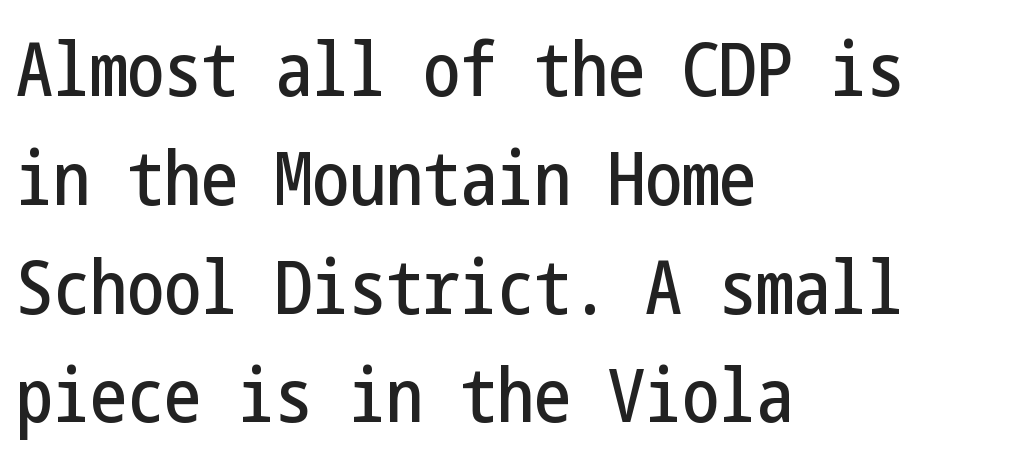
The image shows 74 px condensed sans-serif type, upright; set left-aligned, normal line spacing (1.47x), normal letter spacing, not underlined; low stroke contrast and a medium x-height.
